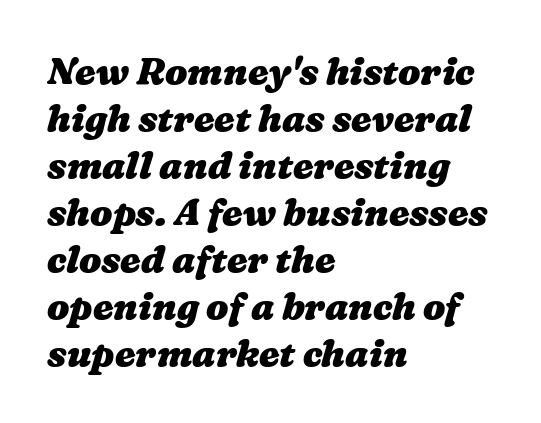
The image shows 37 px heavy, wide type; set left-aligned, normal line spacing (1.27x), normal letter spacing, not underlined; medium stroke contrast and a medium x-height.
